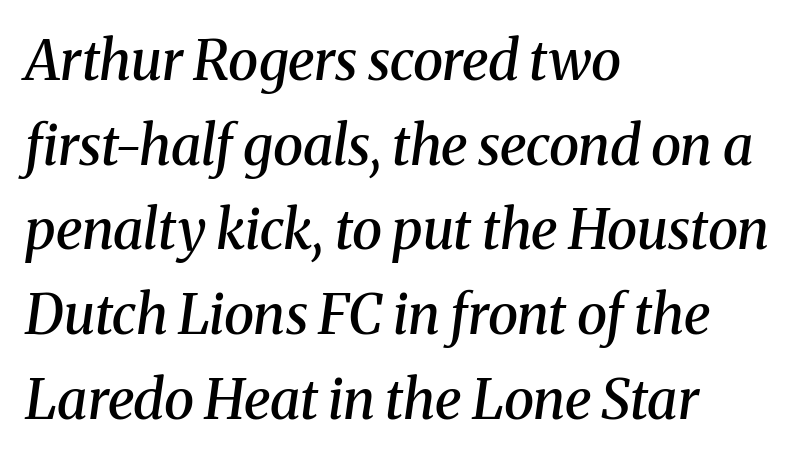
The passage shown is typeset with a serif family. An italicized treatment has been applied to the whole sample. Layout note: lines flush left. Whoever set this chose a conventional vertical rhythm.
